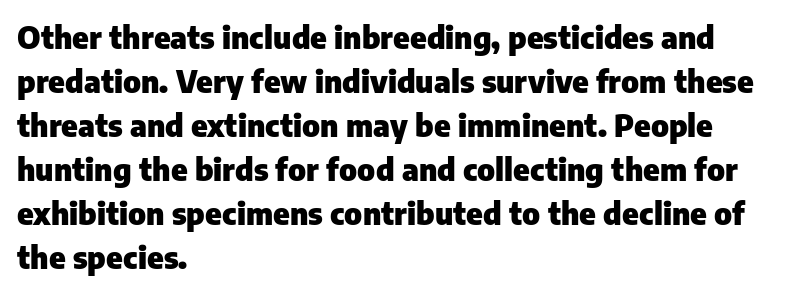
{"serif": "no", "italic": "no", "bold": "yes", "weight": "heavy", "width": "normal", "stroke_contrast": "low", "x_height": "medium", "monospaced": "no", "underline": "no", "align": "left", "line_spacing": "normal", "line_spacing_ratio": 1.42, "letter_spacing": "normal", "letter_spacing_em": 0.0, "glyph_px": 31}
